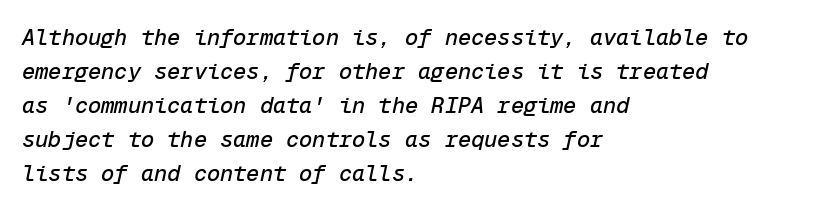
The image shows 22 px text type, italic (leaning right); set left-aligned, normal line spacing (1.54x), normal letter spacing, not underlined.
